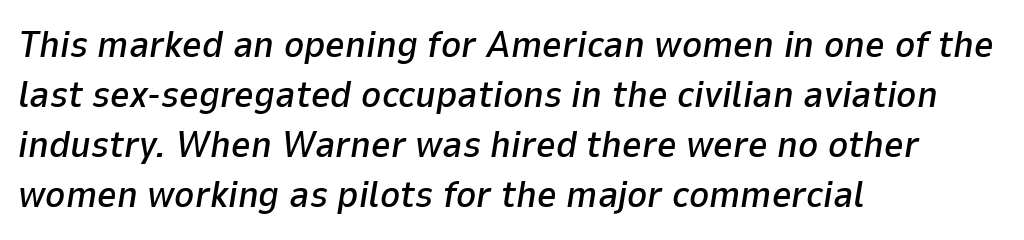
In CSS terms this would be text-align: left. There's an unmistakable incline to the writing here. Spacing verdict: proportional, widths tailored to each character. Standard letterfit; no display-style spreading of the glyphs. Notice how descenders clear the ascenders below comfortably — that's standard leading.
